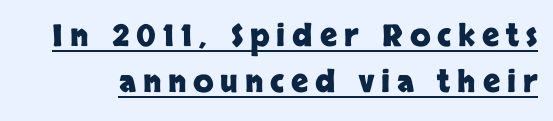
Q: Is the text bold? A: Yes.
Q: Is the text italic (slanted)? A: No, it is upright.
Q: Is the typeface a serif or a sans-serif typeface? A: Sans-serif.
Q: Is the text underlined? A: Yes.
Q: Is the spacing between letters normal or unusually wide? A: Unusually wide.
Q: Is the spacing between lines tight, normal or loose? A: Normal.
Q: Width (condensed, normal, or wide)? A: Normal.
Q: Stroke contrast? A: Low.
Q: x-height? A: Large.
Q: Monospaced? A: No.
